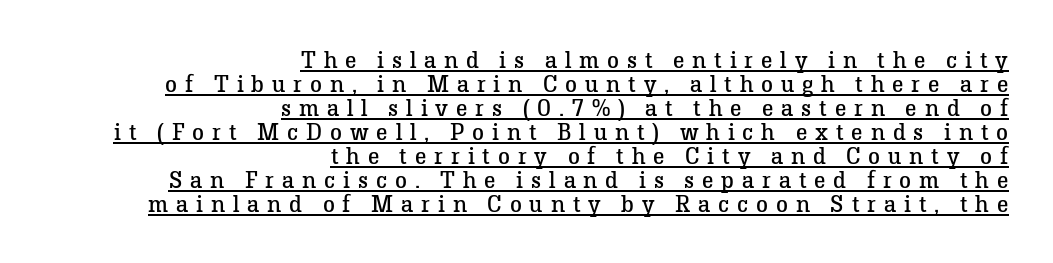
Q: Is the text bold? A: No.
Q: Is the text italic (slanted)? A: No, it is upright.
Q: Is the text underlined? A: Yes.
Q: How is the paragraph aligned? A: Right-aligned.
Q: Is the spacing between letters normal or unusually wide? A: Unusually wide.
Q: Is the spacing between lines tight, normal or loose? A: Tight.
